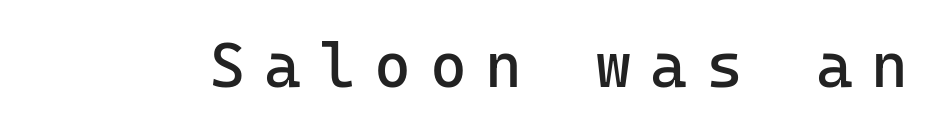
{"serif": "no", "italic": "no", "bold": "no", "weight": "regular", "width": "normal", "stroke_contrast": "low", "x_height": "medium", "underline": "no", "letter_spacing": "wide", "letter_spacing_em": 0.29, "glyph_px": 63}
